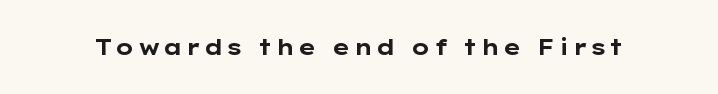
{"italic": "no", "bold": "yes", "underline": "no", "glyph_px": 22}
